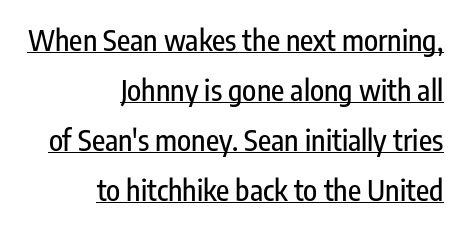
Character widths vary here, with narrow letters taking less room than wide ones. Style check: upright. Characters follow at the spacing the type designer built in. Somebody hit Ctrl+U on this one — the words are underlined. Leftover space on each line is placed entirely before the opening word. These lines are composed in type without serifs.
